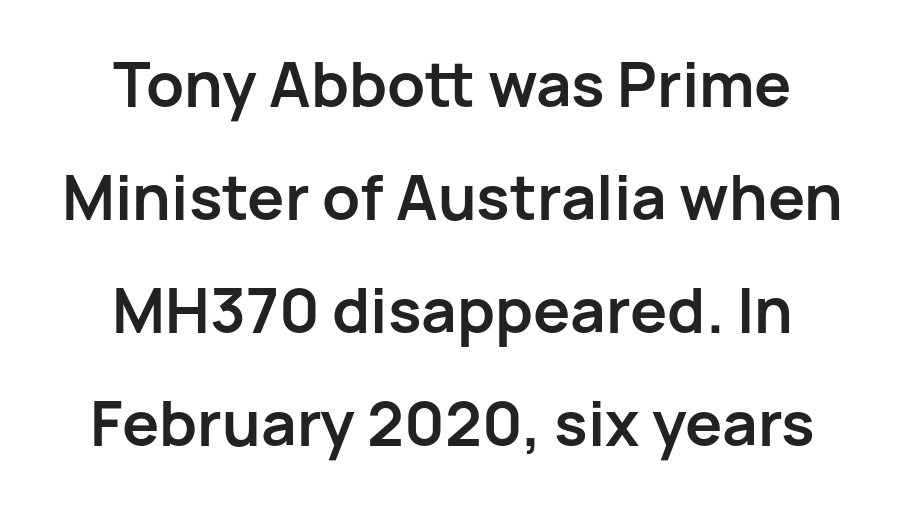
Q: Is the text bold? A: Yes.
Q: Is the text italic (slanted)? A: No, it is upright.
Q: Is the typeface a serif or a sans-serif typeface? A: Sans-serif.
Q: Is the text underlined? A: No.
Q: How is the paragraph aligned? A: Centered.
Q: Is the spacing between letters normal or unusually wide? A: Normal.
Q: Width (condensed, normal, or wide)? A: Normal.
Q: Stroke contrast? A: Low.
Q: x-height? A: Medium.
Q: Monospaced? A: No.
